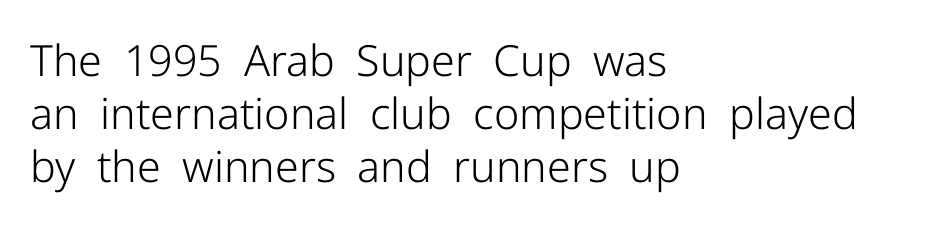
The image shows 43 px light sans-serif type, upright; set left-aligned, line spacing 1.23x, normal letter spacing, not underlined; low stroke contrast and a medium x-height.
